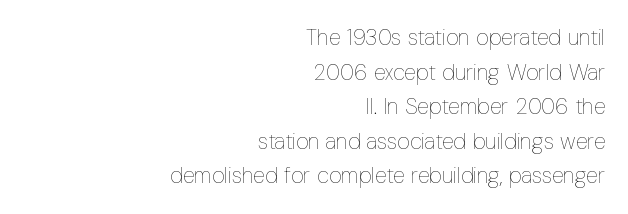
The image shows 22 px text type, upright; set right-aligned, normal line spacing (1.57x), normal letter spacing, not underlined.
